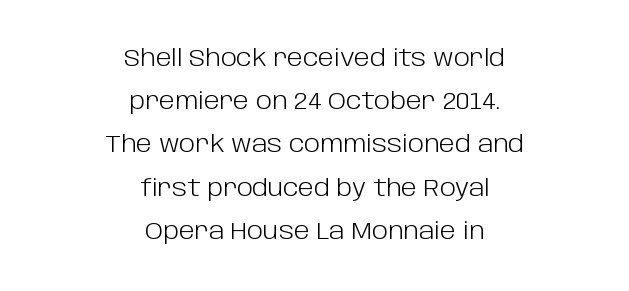
{"italic": "no", "bold": "no", "underline": "no", "align": "center", "line_spacing_ratio": 1.8, "letter_spacing": "normal", "letter_spacing_em": 0.0, "glyph_px": 24}
